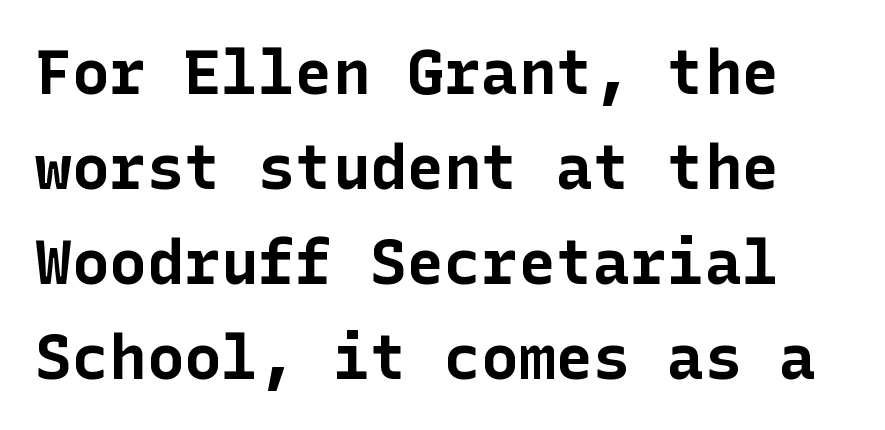
Q: Is the text bold? A: Yes.
Q: Is the text italic (slanted)? A: No, it is upright.
Q: Is the typeface a serif or a sans-serif typeface? A: Sans-serif.
Q: Is the text underlined? A: No.
Q: Is the spacing between letters normal or unusually wide? A: Normal.
Q: Is the spacing between lines tight, normal or loose? A: Normal.
Q: Width (condensed, normal, or wide)? A: Normal.
Q: Stroke contrast? A: Low.
Q: x-height? A: Medium.
